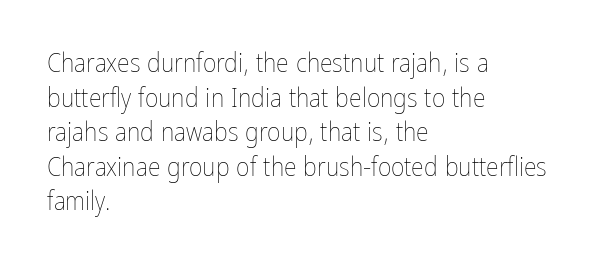
{"italic": "no", "bold": "no", "underline": "no", "align": "left", "line_spacing": "normal", "line_spacing_ratio": 1.33, "letter_spacing": "normal", "letter_spacing_em": 0.0, "glyph_px": 26}
